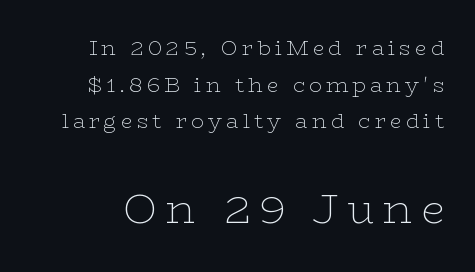
The letters advance in unequal steps, a hallmark of proportional type. The strip under each line holds only bare page. The lower block of text is set noticeably larger than the block above it. No heavy texture on the line: the type isn't bold. Do the letters lean? They stand straight. The font family rendered here belongs to the serif group.
